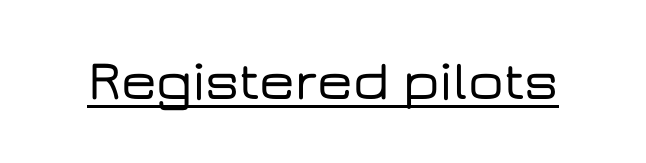
The image shows 56 px wide sans-serif type, upright; set normal letter spacing, underlined; low stroke contrast and a medium x-height.
